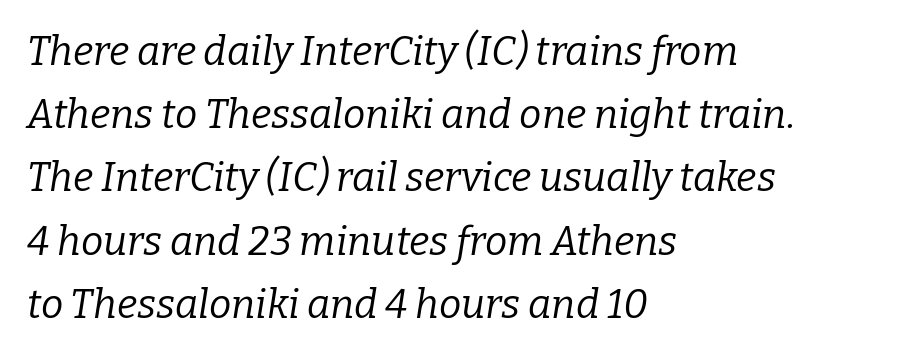
The letters are slanted; this is an italic face. The letterforms sit shoulder to shoulder at normal distance. Caption: multi-line text, flush left, ragged right. Note: serifs present on the glyphs. The font is comparable to plain body text, perhaps lighter. The passage shown is not underscored anywhere.
